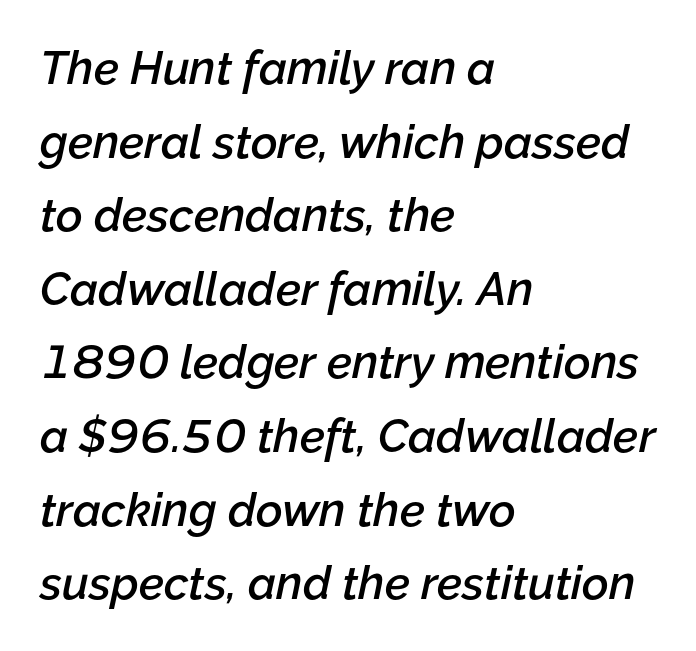
The image shows 46 px semibold type, italic (leaning right); set left-aligned, normal line spacing (1.6x), normal letter spacing, not underlined; low stroke contrast and a medium x-height.
